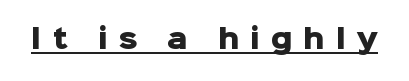
The image shows 26 px bold type, upright; set unusually wide letter spacing (+0.42 em), underlined.
